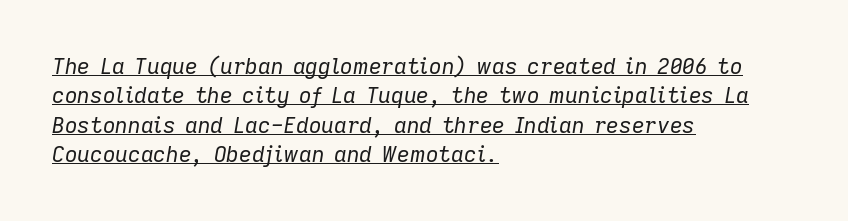
Q: Is the text bold? A: No.
Q: Is the text italic (slanted)? A: Yes, it leans right by about 9 degrees.
Q: Is the text underlined? A: Yes.
Q: How is the paragraph aligned? A: Left-aligned.
Q: Is the spacing between letters normal or unusually wide? A: Normal.
Q: Is the spacing between lines tight, normal or loose? A: Normal.
